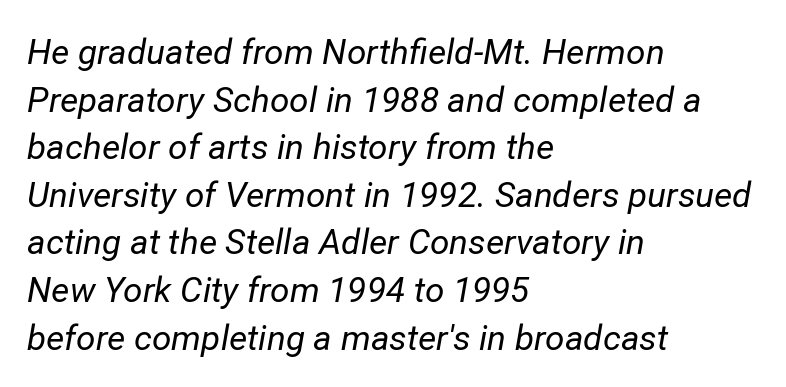
The image shows 35 px regular-weight type, italic (leaning right); set left-aligned, normal line spacing (1.36x), normal letter spacing, not underlined; low stroke contrast and a medium x-height.
